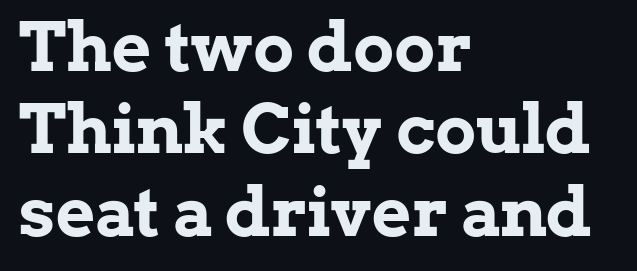
Q: Is the text bold? A: Yes.
Q: Is the text italic (slanted)? A: No, it is upright.
Q: Is the typeface a serif or a sans-serif typeface? A: Serif.
Q: Is the text underlined? A: No.
Q: How is the paragraph aligned? A: Left-aligned.
Q: Is the spacing between letters normal or unusually wide? A: Normal.
Q: Width (condensed, normal, or wide)? A: Normal.
Q: Stroke contrast? A: Low.
Q: x-height? A: Medium.
Q: Monospaced? A: No.
